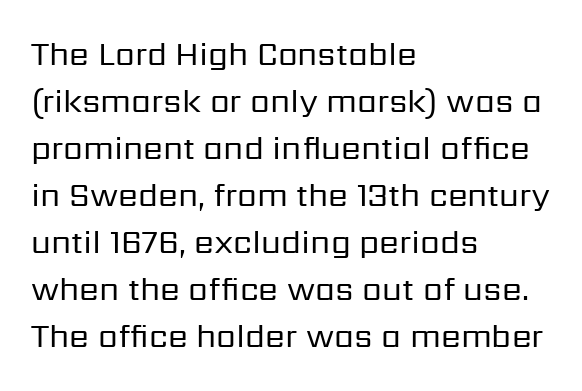
Q: Is the text bold? A: No.
Q: Is the text italic (slanted)? A: No, it is upright.
Q: Is the typeface a serif or a sans-serif typeface? A: Sans-serif.
Q: Is the text underlined? A: No.
Q: How is the paragraph aligned? A: Left-aligned.
Q: Is the spacing between letters normal or unusually wide? A: Normal.
Q: Is the spacing between lines tight, normal or loose? A: Normal.
Q: Width (condensed, normal, or wide)? A: Normal.
Q: Stroke contrast? A: Low.
Q: x-height? A: Medium.
Q: Monospaced? A: No.
